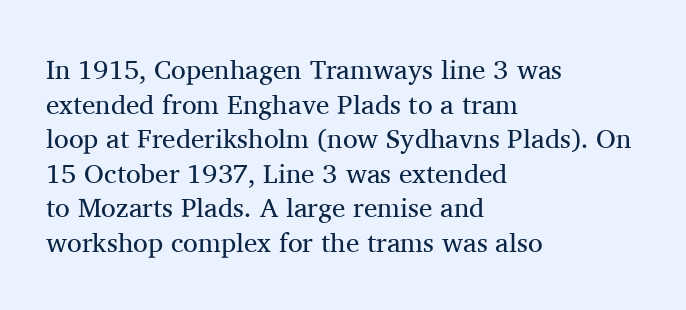
The block of text has a typical density, with ordinary space between rows. Which margin do the lines hug? The left one — the right edge is uneven. The space directly below the letters is spotless. This is the regular roman posture of the typeface. Does extra space separate the letters? No, they use regular spacing.
